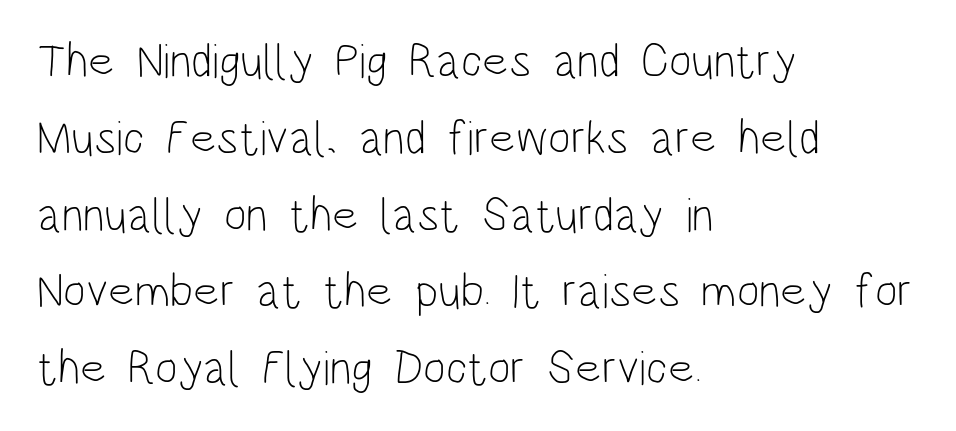
Do the letters lean? They stand straight. Words appear dense and cohesive because spacing is normal. The letters advance in unequal steps, a hallmark of proportional type. The characters are drawn with everyday or finer stroke widths. The glyphs are unaccompanied by any horizontal stroke below them. The rag falls on the right side of this text block.
